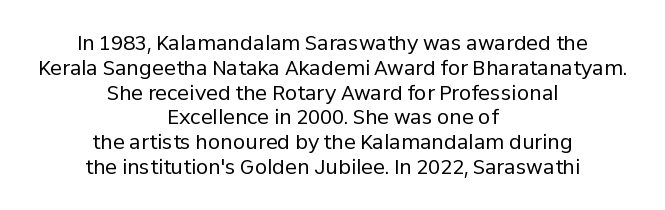
Q: Is the text bold? A: No.
Q: Is the text italic (slanted)? A: No, it is upright.
Q: Is the text underlined? A: No.
Q: How is the paragraph aligned? A: Centered.
Q: Is the spacing between letters normal or unusually wide? A: Normal.
